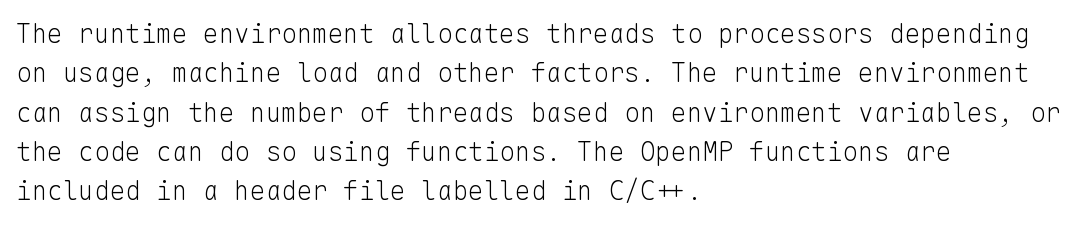
The image shows 26 px text type, upright; set left-aligned, normal line spacing (1.51x), normal letter spacing, not underlined.
